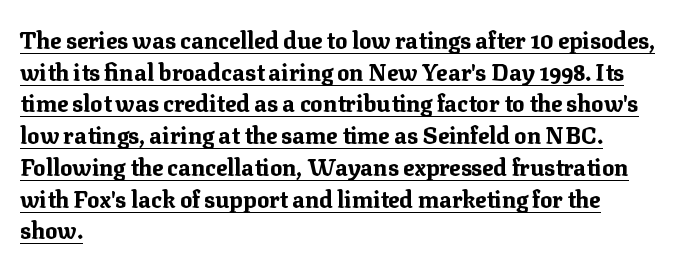
{"italic": "no", "bold": "yes", "underline": "yes", "align": "left", "line_spacing": "normal", "line_spacing_ratio": 1.38, "letter_spacing": "normal", "letter_spacing_em": 0.0, "glyph_px": 23}
